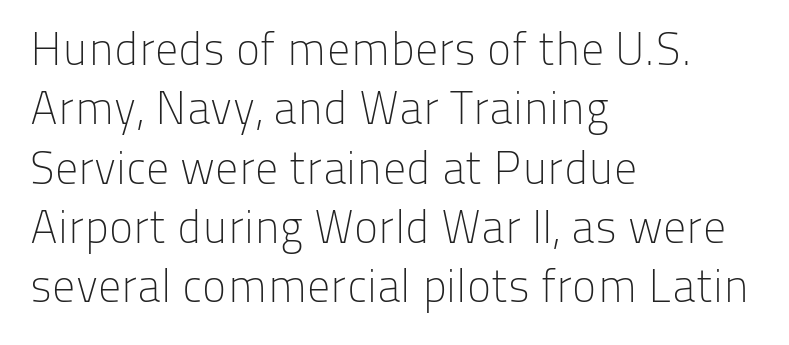
The image shows 46 px light sans-serif type, upright; set left-aligned, normal line spacing (1.29x), normal letter spacing, not underlined; low stroke contrast and a medium x-height.
